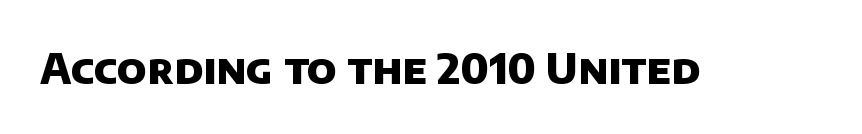
{"serif": "no", "bold": "yes", "weight": "heavy", "width": "normal", "stroke_contrast": "low", "x_height": "large", "monospaced": "no", "underline": "no", "letter_spacing": "normal", "letter_spacing_em": 0.0, "glyph_px": 42}
